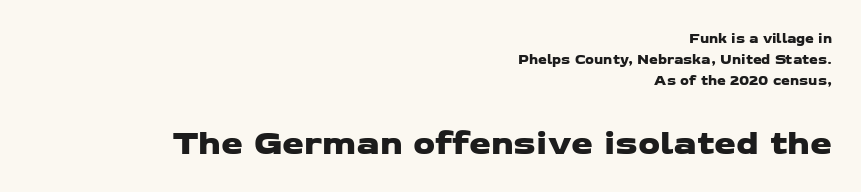
The words here are not underlined. Does the leading feel generous? No, just average. The rendering keeps characters at their native spacing. Is this a fixed-width face? No — the glyphs have proportional, varying widths.
